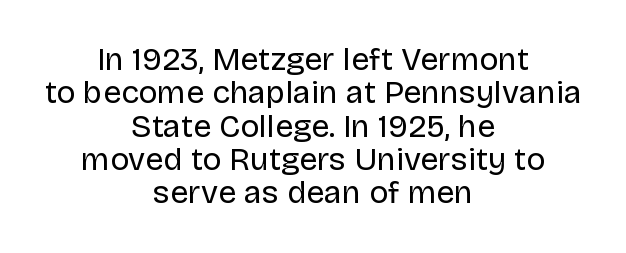
This sample has the flowing, uneven cadence of proportional lettering. These lines are composed in type without serifs. The line texture is even and compact thanks to regular tracking. Visually the block forms a symmetrical silhouette, jagged on both flanks. Weight class: somewhere from thin through regular.
